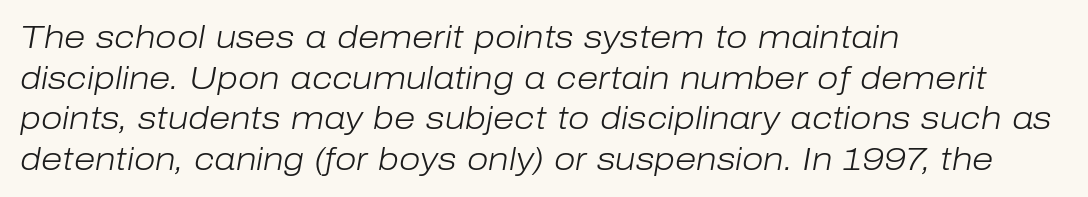
Stem width sits at or under what a default text font uses. A bare baseline throughout the passage. Would a proofreader flag this as italicized? Yes. Note the varied advance widths — an 'i' is clearly narrower than an 'm'. The tracking reads as untouched default to a designer's eye. Short and long lines alike share a common starting point at left.
